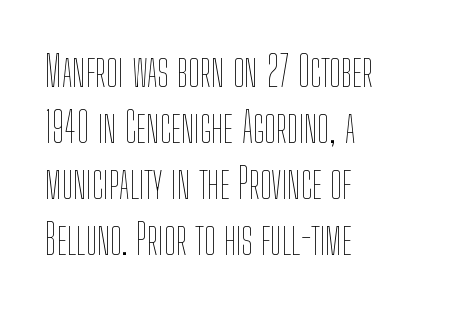
The leading is moderate, giving the passage an even texture. Alignment: flush left. The passage shown is typed in a proportional face where columns would drift. The weight tops out at a normal text grade. In terms of posture, this sample is upright. Nobody touched the tracking dial on this one.
